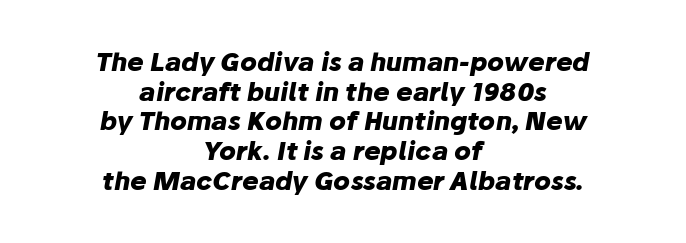
Q: Is the text bold? A: Yes.
Q: Is the text italic (slanted)? A: Yes, it leans right by about 10 degrees.
Q: Is the text underlined? A: No.
Q: How is the paragraph aligned? A: Centered.
Q: Is the spacing between letters normal or unusually wide? A: Normal.
